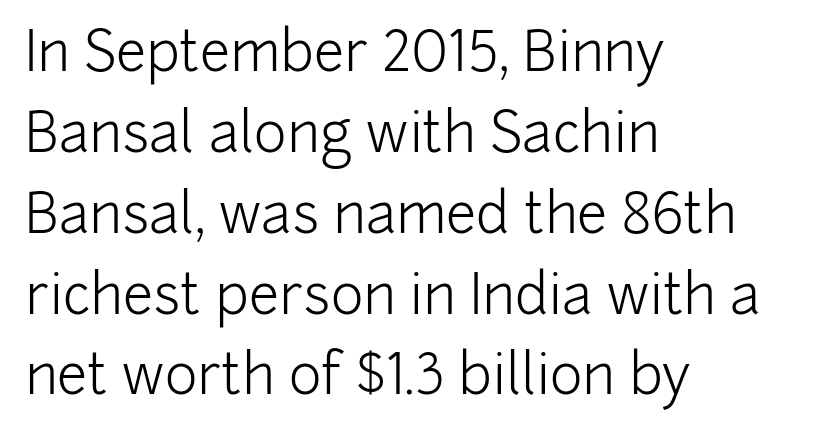
{"serif": "no", "italic": "no", "bold": "no", "weight": "light", "width": "normal", "stroke_contrast": "low", "x_height": "medium", "monospaced": "no", "underline": "no", "align": "left", "line_spacing": "normal", "line_spacing_ratio": 1.47, "letter_spacing": "normal", "letter_spacing_em": 0.0, "glyph_px": 55}
